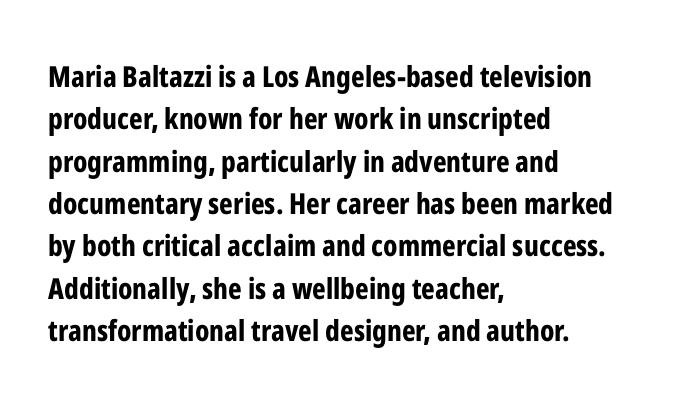
Q: Is the text bold? A: Yes.
Q: Is the text italic (slanted)? A: No, it is upright.
Q: Is the typeface a serif or a sans-serif typeface? A: Sans-serif.
Q: Is the text underlined? A: No.
Q: How is the paragraph aligned? A: Left-aligned.
Q: Is the spacing between letters normal or unusually wide? A: Normal.
Q: Is the spacing between lines tight, normal or loose? A: Normal.
Q: Width (condensed, normal, or wide)? A: Condensed.
Q: Stroke contrast? A: Low.
Q: x-height? A: Medium.
Q: Monospaced? A: No.
